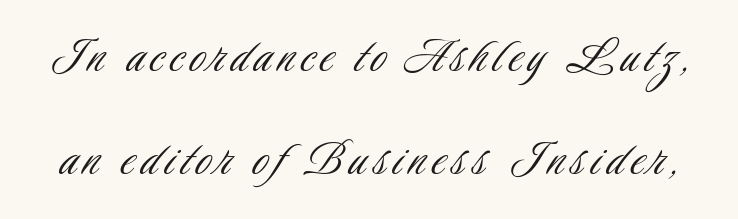
The image shows 55 px light, condensed sans-serif type; set line spacing 1.88x, not underlined; low stroke contrast and a small x-height.
